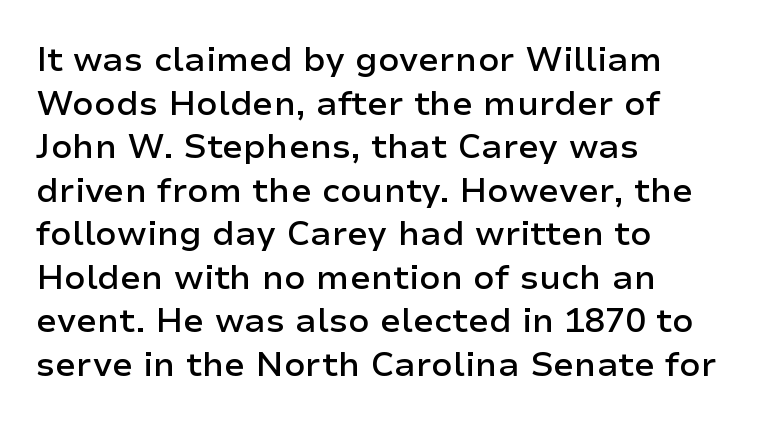
Q: Is the text bold? A: Semi-bold.
Q: Is the text italic (slanted)? A: No, it is upright.
Q: Is the typeface a serif or a sans-serif typeface? A: Sans-serif.
Q: Is the text underlined? A: No.
Q: How is the paragraph aligned? A: Left-aligned.
Q: Is the spacing between letters normal or unusually wide? A: Normal.
Q: Is the spacing between lines tight, normal or loose? A: Normal.
Q: Width (condensed, normal, or wide)? A: Normal.
Q: Stroke contrast? A: Low.
Q: x-height? A: Medium.
Q: Monospaced? A: No.
